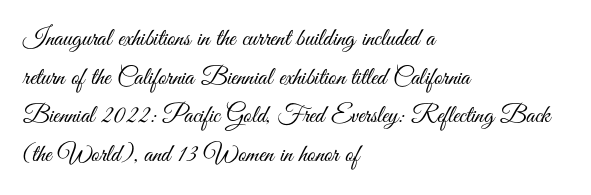
The image shows 25 px text type; set left-aligned, normal line spacing (1.55x), normal letter spacing, not underlined.
